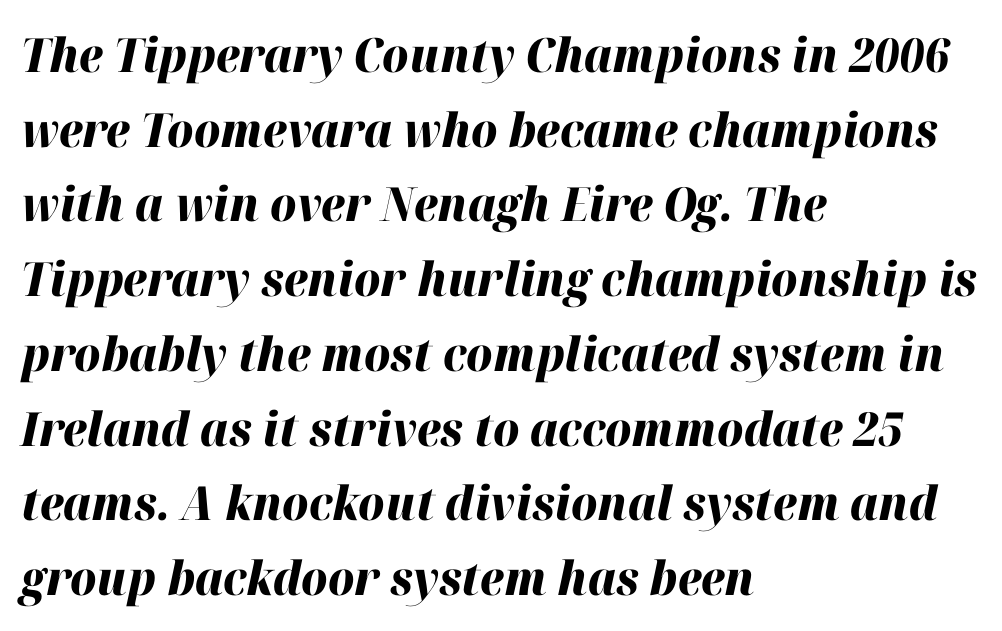
Q: Is the text bold? A: Yes.
Q: Is the text italic (slanted)? A: Yes, it leans right by about 12 degrees.
Q: Is the text underlined? A: No.
Q: How is the paragraph aligned? A: Left-aligned.
Q: Is the spacing between letters normal or unusually wide? A: Normal.
Q: Is the spacing between lines tight, normal or loose? A: Normal.
Q: Width (condensed, normal, or wide)? A: Normal.
Q: Stroke contrast? A: High.
Q: x-height? A: Medium.
Q: Monospaced? A: No.
